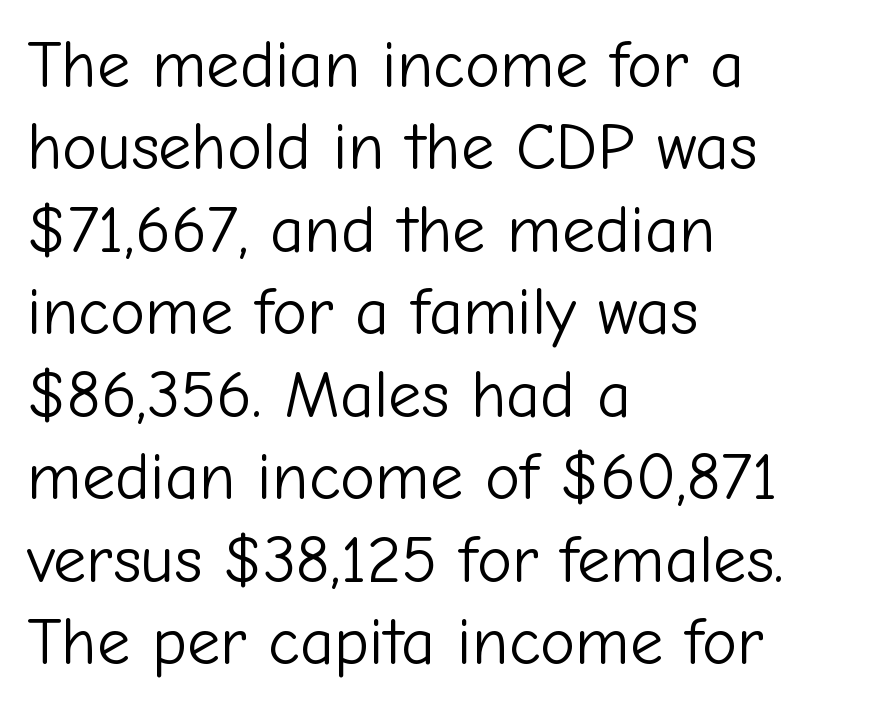
The image shows 66 px light sans-serif type, upright; set left-aligned, normal line spacing (1.25x), normal letter spacing, not underlined; low stroke contrast and a medium x-height.
